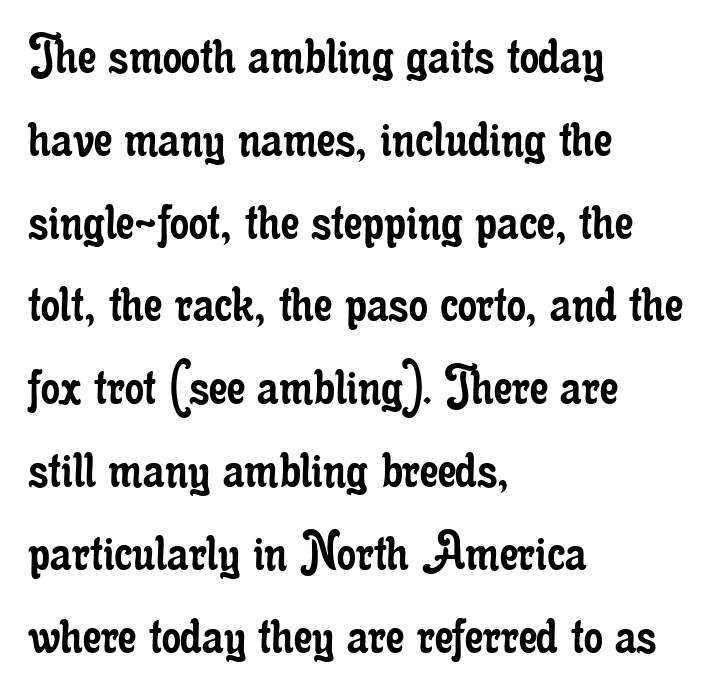
Q: Is the text bold? A: No.
Q: Is the text italic (slanted)? A: No, it is upright.
Q: Is the typeface a serif or a sans-serif typeface? A: Serif.
Q: Is the text underlined? A: No.
Q: How is the paragraph aligned? A: Left-aligned.
Q: Is the spacing between letters normal or unusually wide? A: Normal.
Q: Is the spacing between lines tight, normal or loose? A: Normal.
Q: Width (condensed, normal, or wide)? A: Condensed.
Q: Stroke contrast? A: Low.
Q: x-height? A: Small.
Q: Monospaced? A: No.
